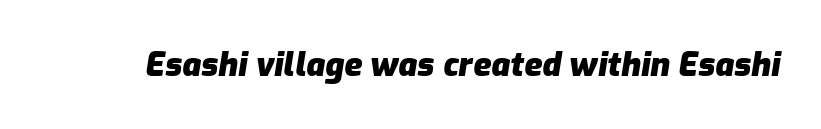
This is heavy type, rendered in bold. The passage shown leans; its letterforms are oblique. The letters advance in unequal steps, a hallmark of proportional type. Beneath every word, the page is bare. Honestly, the letter spacing is just normal — you wouldn't notice it.
